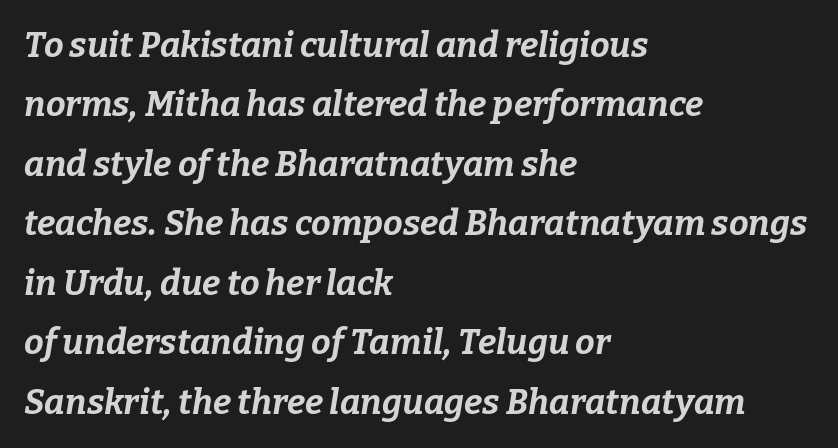
The image shows 35 px bold type, italic (leaning right); set left-aligned, normal line spacing (1.7x), normal letter spacing, not underlined; low stroke contrast and a medium x-height.
